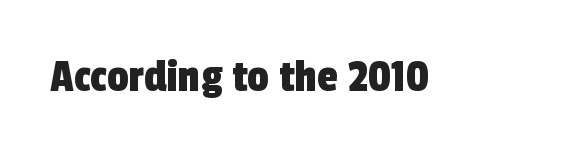
The image shows 48 px condensed sans-serif type; set normal letter spacing, not underlined; a medium x-height.
